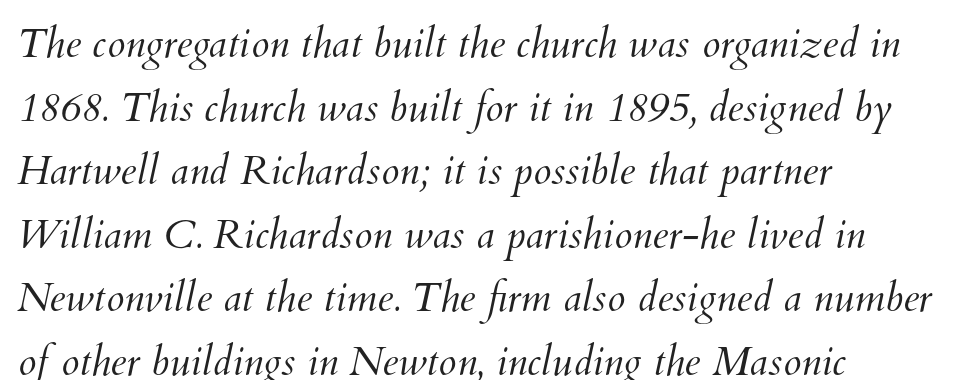
{"bold": "no", "weight": "light", "width": "normal", "stroke_contrast": "medium", "x_height": "small", "monospaced": "no", "underline": "no", "align": "left", "line_spacing": "normal", "line_spacing_ratio": 1.55, "letter_spacing": "normal", "letter_spacing_em": 0.0, "glyph_px": 41}
